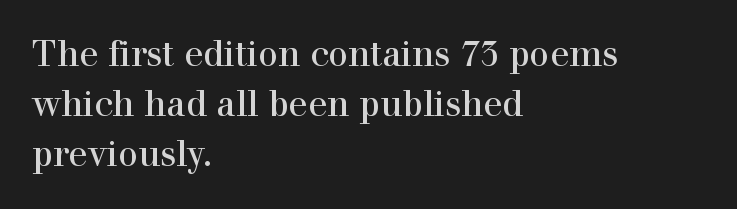
Q: Is the text italic (slanted)? A: No, it is upright.
Q: Is the typeface a serif or a sans-serif typeface? A: Serif.
Q: Is the text underlined? A: No.
Q: How is the paragraph aligned? A: Left-aligned.
Q: Is the spacing between letters normal or unusually wide? A: Normal.
Q: Is the spacing between lines tight, normal or loose? A: Normal.
Q: Width (condensed, normal, or wide)? A: Normal.
Q: x-height? A: Medium.
Q: Monospaced? A: No.
